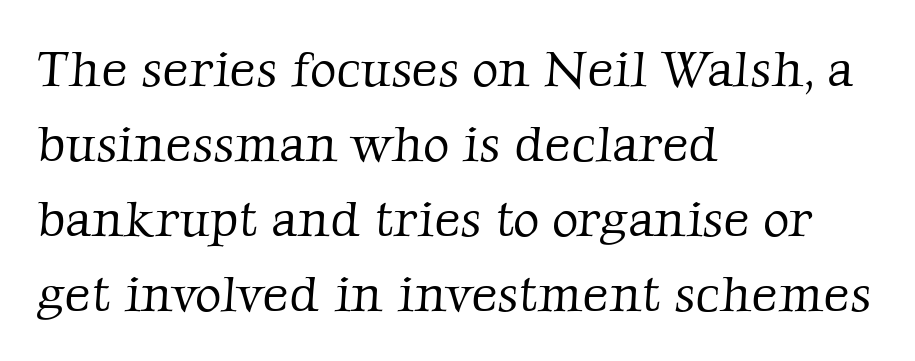
Q: Is the text bold? A: No.
Q: Is the typeface a serif or a sans-serif typeface? A: Serif.
Q: Is the text underlined? A: No.
Q: How is the paragraph aligned? A: Left-aligned.
Q: Is the spacing between letters normal or unusually wide? A: Normal.
Q: Is the spacing between lines tight, normal or loose? A: Normal.
Q: Width (condensed, normal, or wide)? A: Normal.
Q: Stroke contrast? A: Low.
Q: x-height? A: Medium.
Q: Monospaced? A: No.
